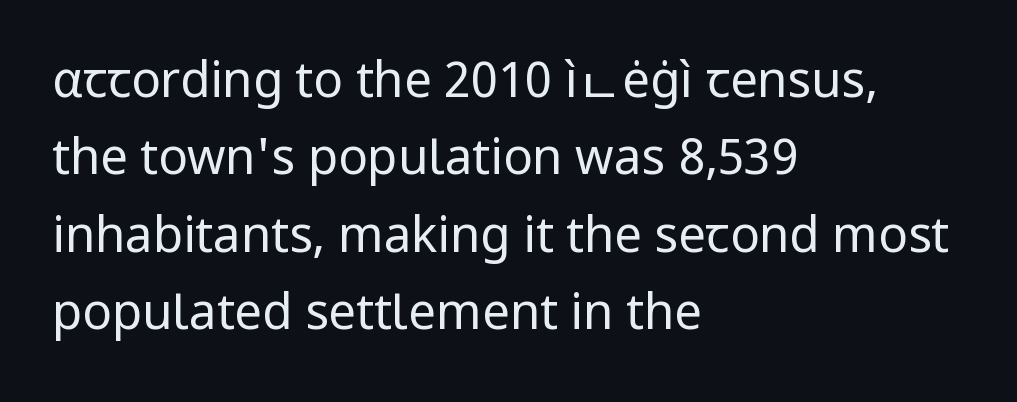
{"serif": "no", "italic": "no", "bold": "no", "weight": "regular", "width": "normal", "stroke_contrast": "low", "x_height": "medium", "monospaced": "no", "underline": "no", "align": "left", "line_spacing": "normal", "line_spacing_ratio": 1.58, "letter_spacing": "normal", "letter_spacing_em": 0.0, "glyph_px": 49}
